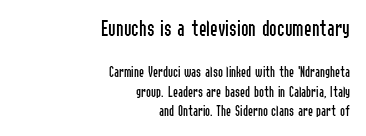
A light-to-regular cut is what we see here. The passage is arranged like a letterhead date or caption credit — flush right. The emphasis by scale lands on block number one, above. Posture: vertical. Is there much room between lines? A standard amount, neither cramped nor airy. Nobody touched the tracking dial on this one.
